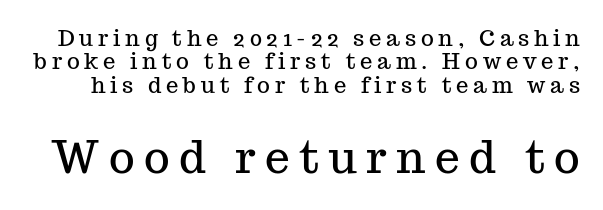
In this sample the second text group is rendered at the bigger scale. The lettering holds an erect, upright posture throughout. Do the characters align in a grid? No, the font is proportional. Descender tails drop into unmarked territory. Letterform terminals end in serifs throughout the passage. Inter-character spacing is expanded well beyond the font's built-in metrics.
